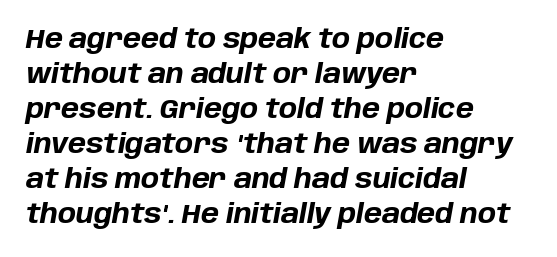
Q: Is the text bold? A: Yes.
Q: Is the text italic (slanted)? A: Yes, it leans right by about 10 degrees.
Q: Is the text underlined? A: No.
Q: How is the paragraph aligned? A: Left-aligned.
Q: Is the spacing between letters normal or unusually wide? A: Normal.
Q: Is the spacing between lines tight, normal or loose? A: Normal.
